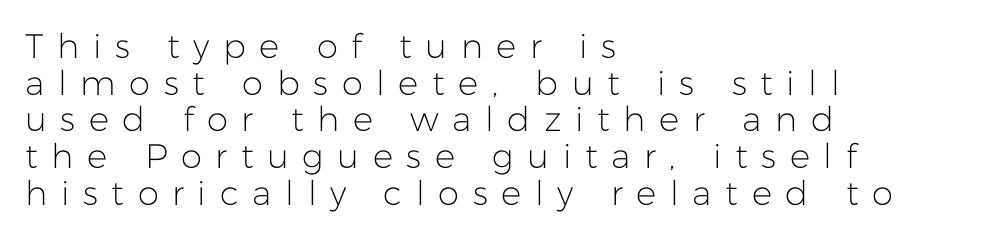
Unmarked baselines from the first word to the last. Each stroke keeps to a modest, everyday thickness or less. The line-height multiplier appears low, near solid setting. The setting favours the left margin, as ordinary paragraphs usually do.
